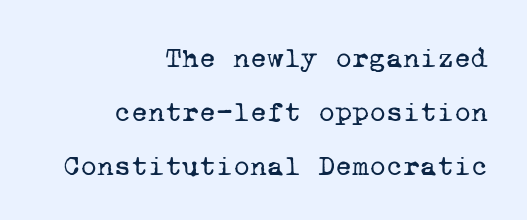
The lines are quadded right. No extra tracking has been applied to these lines. A light-to-regular cut is what we see here. Check the space under the baseline: it is left empty. Unlike a clean sans, this face finishes its strokes with serifs.
